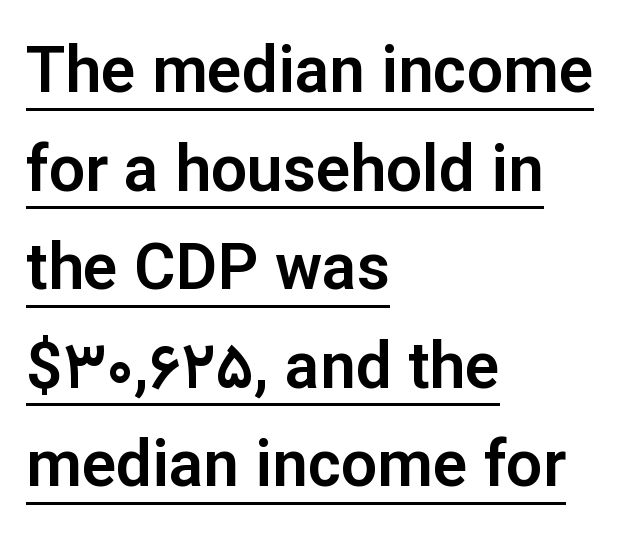
{"serif": "no", "italic": "no", "width": "normal", "stroke_contrast": "low", "x_height": "medium", "monospaced": "no", "underline": "yes", "align": "left", "line_spacing": "normal", "line_spacing_ratio": 1.54, "letter_spacing": "normal", "letter_spacing_em": 0.0, "glyph_px": 64}
